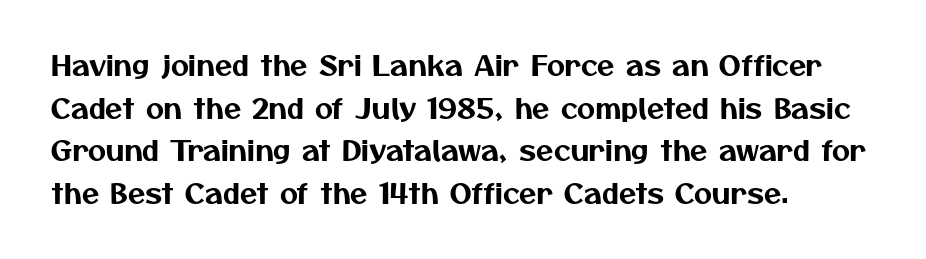
The image shows 28 px sans-serif type; set left-aligned, normal line spacing (1.52x), normal letter spacing, not underlined; medium stroke contrast and a medium x-height.
